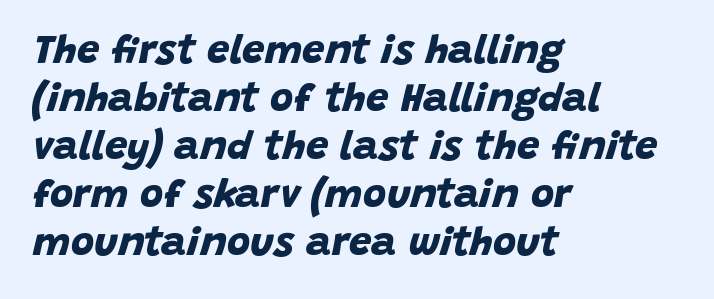
Q: Is the text bold? A: Yes.
Q: Is the typeface a serif or a sans-serif typeface? A: Sans-serif.
Q: Is the text underlined? A: No.
Q: How is the paragraph aligned? A: Left-aligned.
Q: Is the spacing between letters normal or unusually wide? A: Normal.
Q: Width (condensed, normal, or wide)? A: Normal.
Q: Stroke contrast? A: Low.
Q: x-height? A: Large.
Q: Monospaced? A: No.
